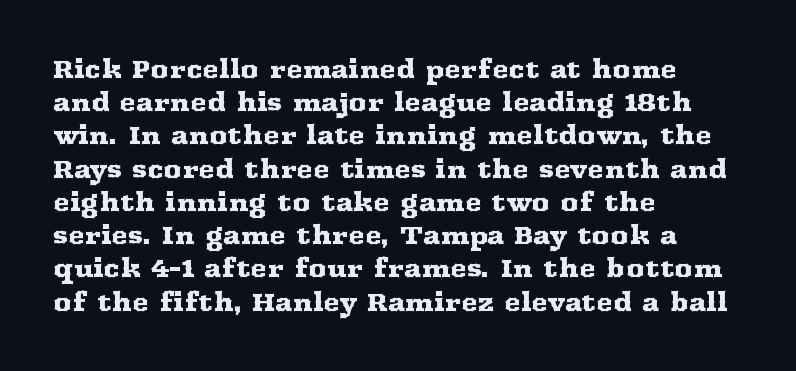
Students, observe: this is what conventionally led text looks like. Look at the tracking — it's just the regular setting, nothing added. The paragraph has a hard left edge and a soft right edge. Check under the words: just untouched page. The lettering holds an erect, upright posture throughout.
